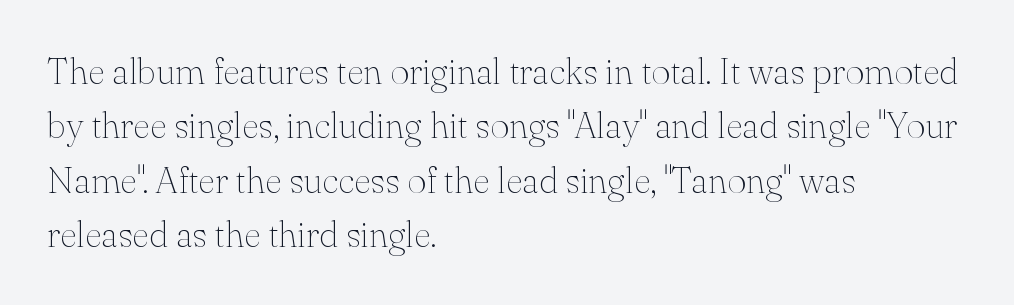
{"serif": "yes", "italic": "no", "bold": "no", "weight": "thin", "width": "normal", "stroke_contrast": "medium", "x_height": "small", "monospaced": "no", "underline": "no", "align": "left", "line_spacing": "normal", "line_spacing_ratio": 1.47, "letter_spacing": "normal", "letter_spacing_em": 0.0, "glyph_px": 37}
